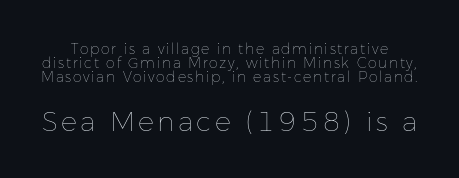
Size hierarchy here favors the trailing block over the leading one. The space between consecutive lines is stingy. A roman cut, with each character standing at attention. The face looks like a standard text weight, possibly lighter. Plain, unruled lines of type.
